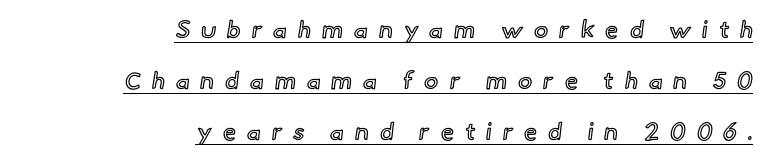
The image shows 24 px text type; set right-aligned, loose line spacing (2.12x), unusually wide letter spacing (+0.45 em), underlined.
